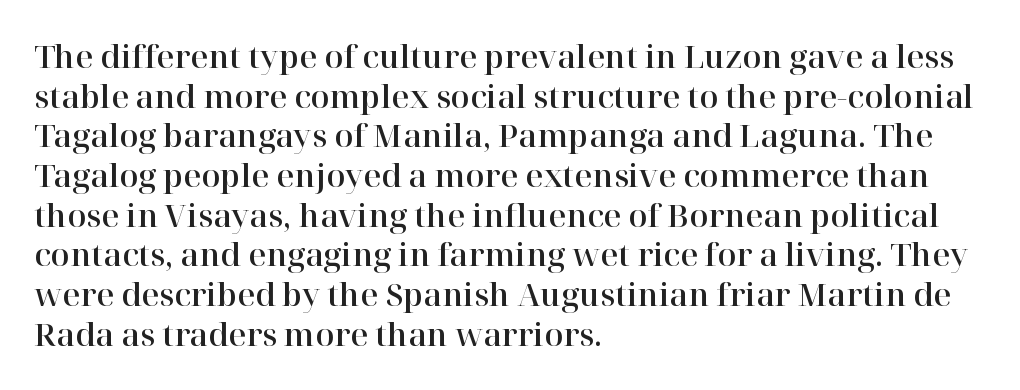
{"serif": "yes", "italic": "no", "width": "normal", "stroke_contrast": "high", "x_height": "medium", "monospaced": "no", "underline": "no", "align": "left", "line_spacing": "normal", "line_spacing_ratio": 1.28, "letter_spacing": "normal", "letter_spacing_em": 0.0, "glyph_px": 31}
